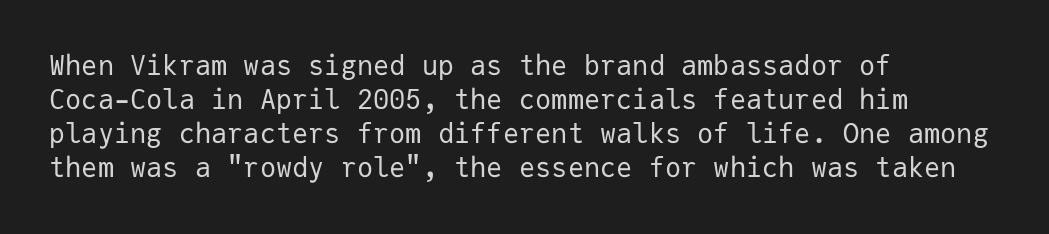
The image shows 27 px text type, upright; set left-aligned, normal line spacing (1.26x), normal letter spacing, not underlined.
